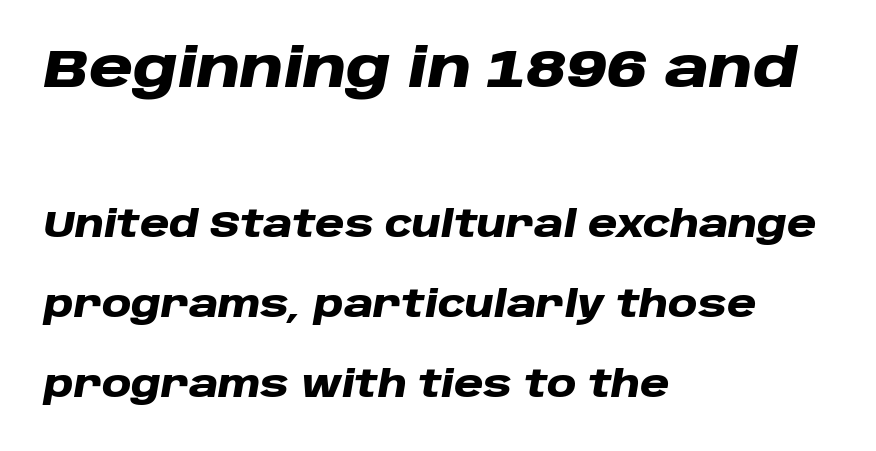
Which margin do the lines hug? The left one — the right edge is uneven. Proportional: the letters do not fall into vertical columns. Of the two passages, the one on top uses the larger point size. Between one letter and the next there's only the usual sliver of space. Compared with typical paragraphs, the rows here are farther apart. Heavy-handed strokes throughout: this text is bold.
